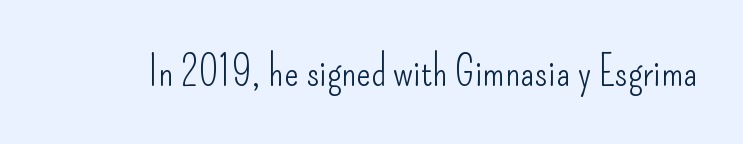
Q: Is the text bold? A: No.
Q: Is the text italic (slanted)? A: No, it is upright.
Q: Is the typeface a serif or a sans-serif typeface? A: Sans-serif.
Q: Is the text underlined? A: No.
Q: Is the spacing between letters normal or unusually wide? A: Normal.
Q: Width (condensed, normal, or wide)? A: Condensed.
Q: Stroke contrast? A: Low.
Q: x-height? A: Small.
Q: Monospaced? A: No.
